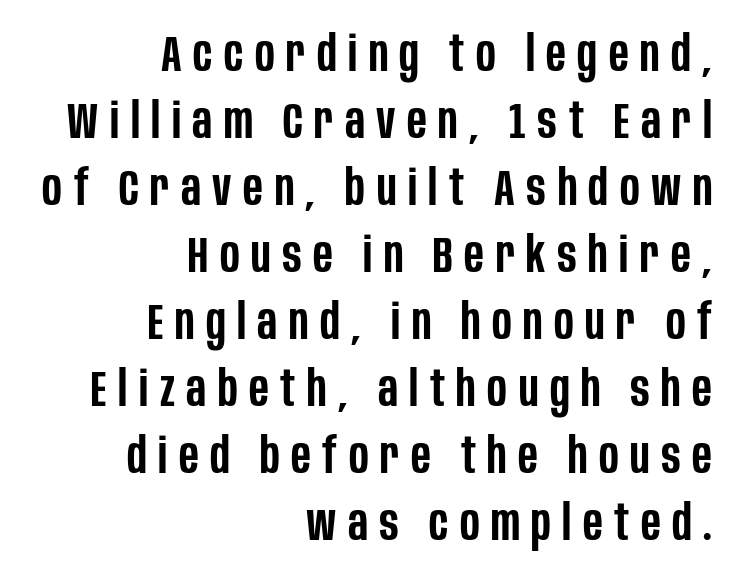
Q: Is the text bold? A: Semi-bold.
Q: Is the text italic (slanted)? A: No, it is upright.
Q: Is the typeface a serif or a sans-serif typeface? A: Sans-serif.
Q: Is the text underlined? A: No.
Q: How is the paragraph aligned? A: Right-aligned.
Q: Is the spacing between letters normal or unusually wide? A: Unusually wide.
Q: Is the spacing between lines tight, normal or loose? A: Normal.
Q: Width (condensed, normal, or wide)? A: Condensed.
Q: Stroke contrast? A: Low.
Q: x-height? A: Large.
Q: Monospaced? A: No.
